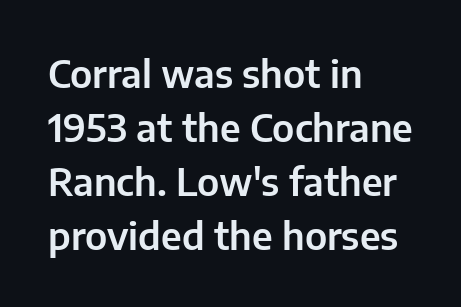
Compared with a centered layout, this one pins lines to the left instead. The passage shown is typed in a proportional face where columns would drift. Regular leading. Just letters on the line, the space beneath them empty. The axis of the letterforms is exactly vertical. This sample uses plain, unmodified letter spacing.
